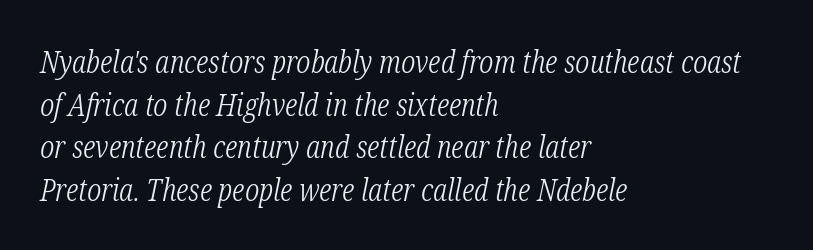
The image shows 30 px light, condensed serif type, italic (leaning right); set left-aligned, normal line spacing (1.42x), normal letter spacing, not underlined; low stroke contrast and a medium x-height.
